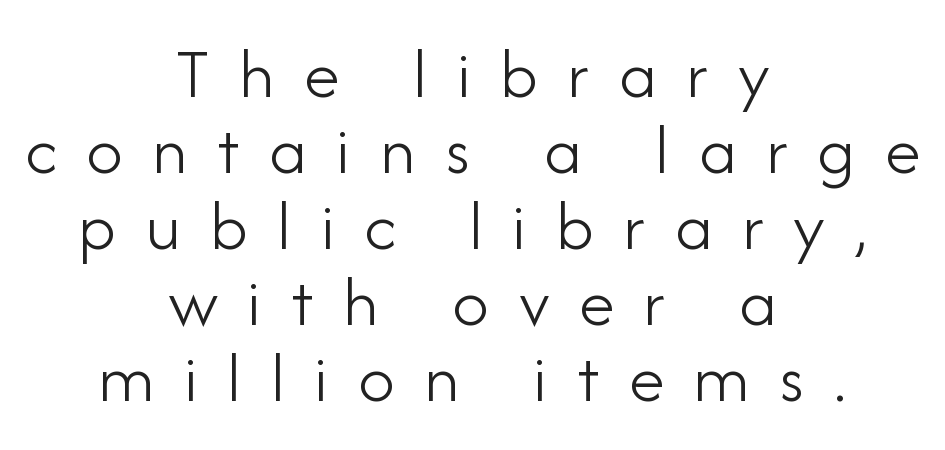
Proportional: the letters do not fall into vertical columns. The type family on display is of the sans-serif kind. Each row of text sits above clean, open space. Upright lettering throughout.
